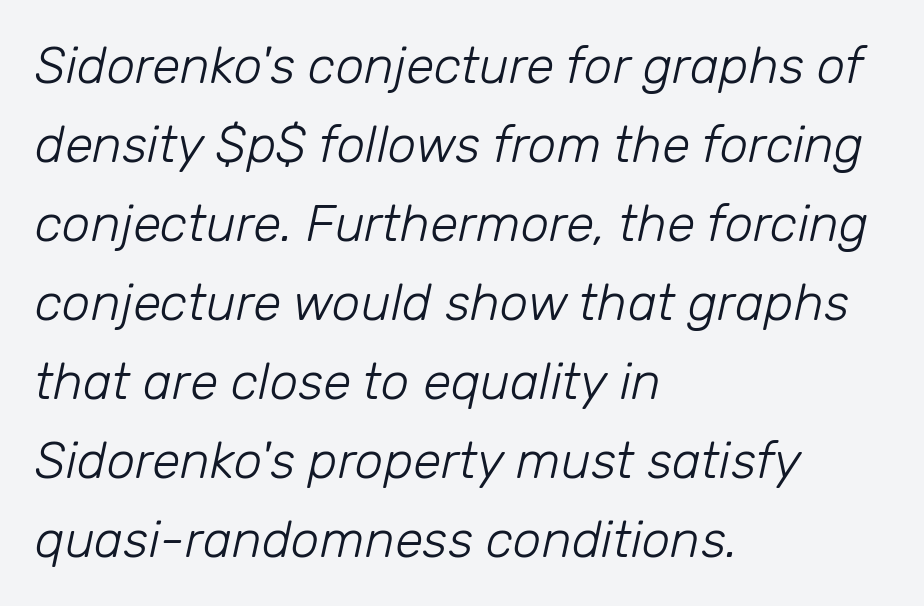
No chunkiness to these letters — they're not bold. Nothing unusual about the tracking: characters are spaced as the font intends. Successive baselines arrive at the customary interval. Beneath every word, the page is bare.
